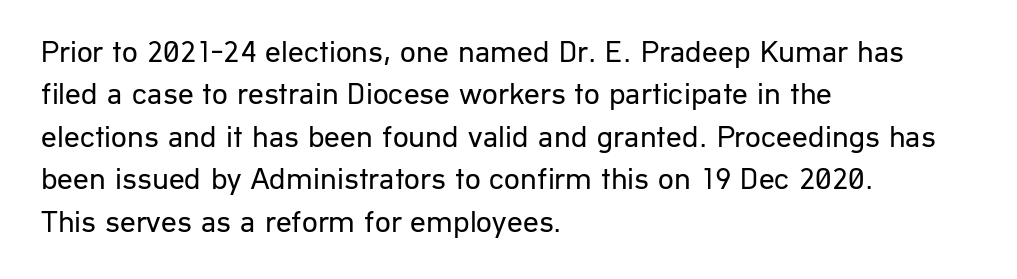
Q: Is the text bold? A: No.
Q: Is the text italic (slanted)? A: No, it is upright.
Q: Is the typeface a serif or a sans-serif typeface? A: Sans-serif.
Q: Is the text underlined? A: No.
Q: How is the paragraph aligned? A: Left-aligned.
Q: Is the spacing between letters normal or unusually wide? A: Normal.
Q: Is the spacing between lines tight, normal or loose? A: Normal.
Q: Width (condensed, normal, or wide)? A: Normal.
Q: Stroke contrast? A: Low.
Q: x-height? A: Medium.
Q: Monospaced? A: No.
